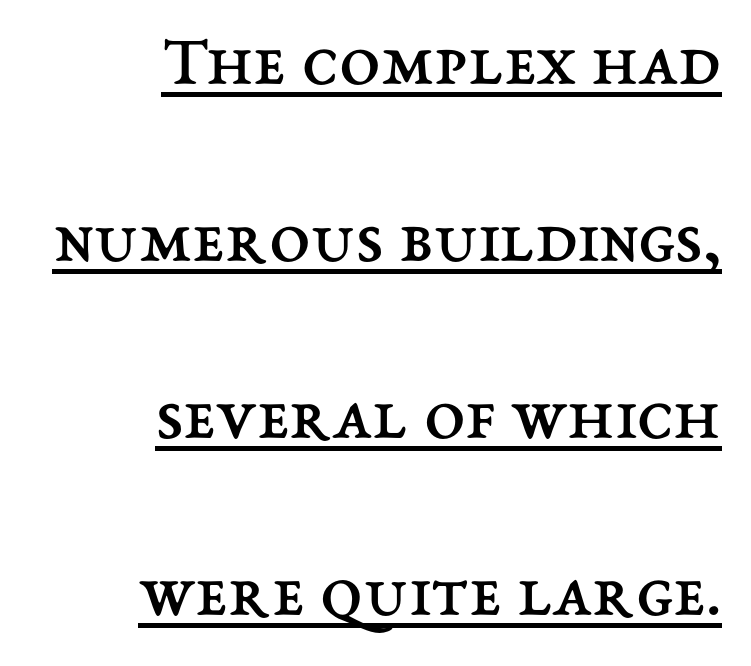
The image shows 74 px regular-weight type, upright; set right-aligned, loose line spacing (2.39x), normal letter spacing, underlined; medium stroke contrast and a medium x-height.
